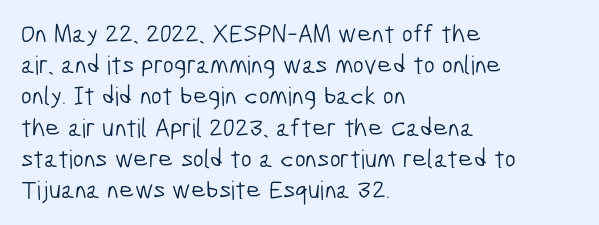
The image shows 26 px text type; set left-aligned, line spacing 1.2x, normal letter spacing, not underlined.
